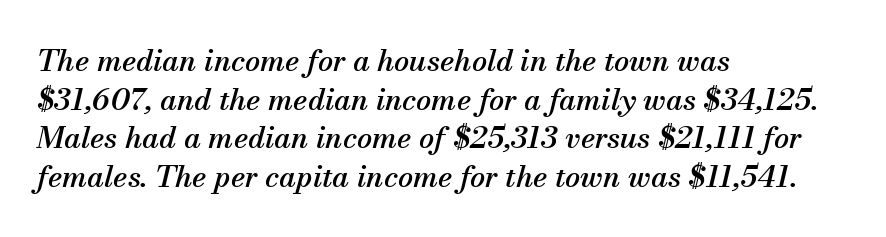
Q: Is the text italic (slanted)? A: Yes, it leans right by about 13 degrees.
Q: Is the typeface a serif or a sans-serif typeface? A: Serif.
Q: Is the text underlined? A: No.
Q: How is the paragraph aligned? A: Left-aligned.
Q: Is the spacing between letters normal or unusually wide? A: Normal.
Q: Is the spacing between lines tight, normal or loose? A: Normal.
Q: Width (condensed, normal, or wide)? A: Normal.
Q: Stroke contrast? A: Medium.
Q: x-height? A: Small.
Q: Monospaced? A: No.
